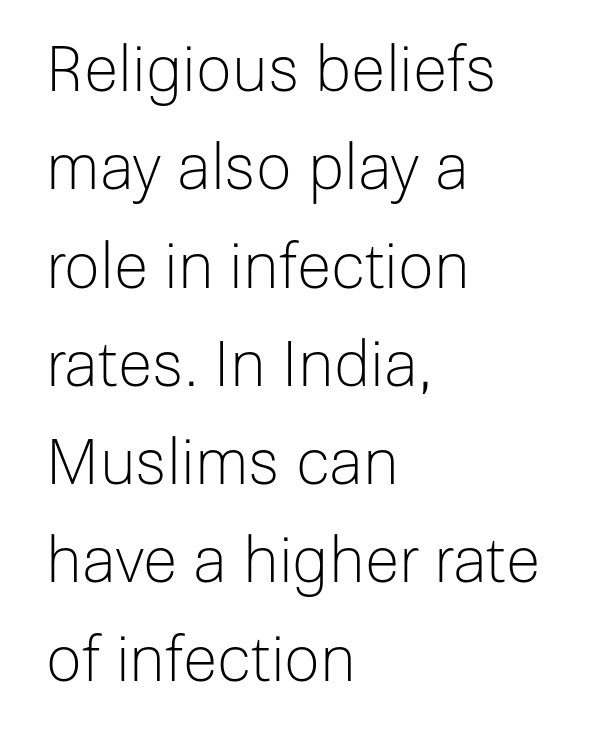
The specimen reads as upright at a glance. To sum up the face: it is a sans, with no serifs. The setting favours the left margin, as ordinary paragraphs usually do. In terms of letterspacing, this is plain default setting.
